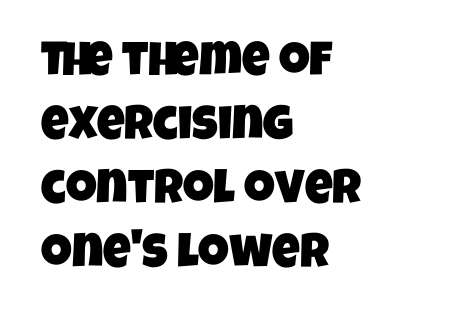
The letterforms sit shoulder to shoulder at normal distance. Horizontal alignment here is leftward, the default for most running prose. Leading: standard. Typographically, this falls in the sans-serif category.
